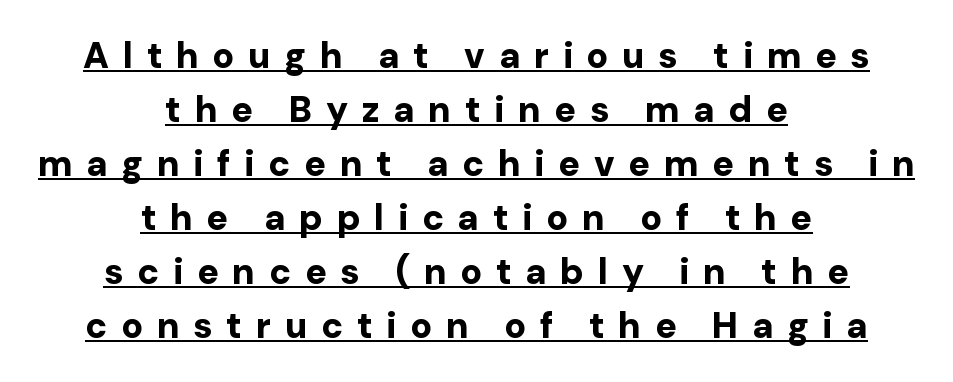
Q: Is the text bold? A: Yes.
Q: Is the text italic (slanted)? A: No, it is upright.
Q: Is the typeface a serif or a sans-serif typeface? A: Sans-serif.
Q: Is the text underlined? A: Yes.
Q: How is the paragraph aligned? A: Centered.
Q: Is the spacing between letters normal or unusually wide? A: Unusually wide.
Q: Is the spacing between lines tight, normal or loose? A: Normal.
Q: Width (condensed, normal, or wide)? A: Normal.
Q: Stroke contrast? A: Low.
Q: x-height? A: Medium.
Q: Monospaced? A: No.
